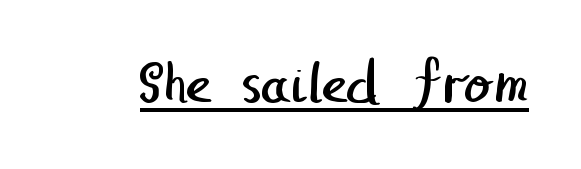
Q: Is the text bold? A: No.
Q: Is the typeface a serif or a sans-serif typeface? A: Sans-serif.
Q: Is the text underlined? A: Yes.
Q: Is the spacing between letters normal or unusually wide? A: Normal.
Q: Width (condensed, normal, or wide)? A: Normal.
Q: Stroke contrast? A: Low.
Q: x-height? A: Medium.
